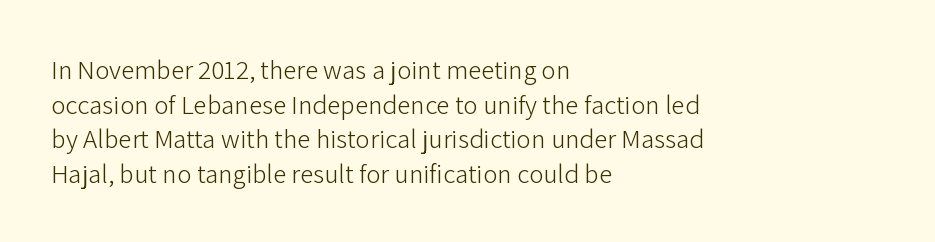
The image shows 27 px text type, upright; set left-aligned, normal line spacing (1.28x), normal letter spacing, not underlined.
